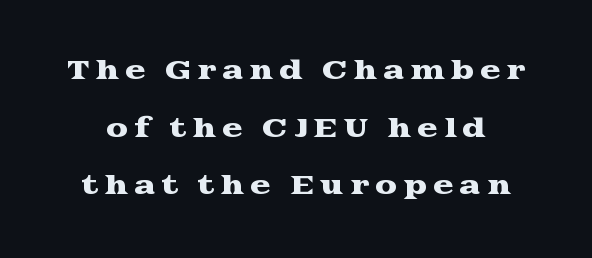
The image shows 25 px text type, upright; set loose line spacing (2.31x), unusually wide letter spacing (+0.23 em), not underlined.
